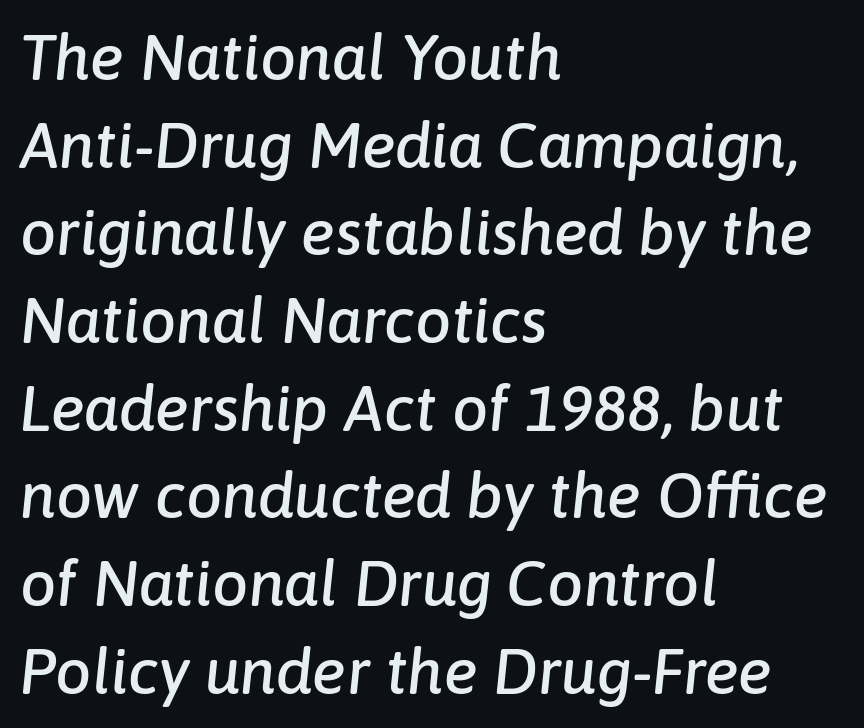
{"italic": "yes", "lean": "right", "slant_degrees": 6, "width": "normal", "stroke_contrast": "low", "x_height": "medium", "monospaced": "no", "underline": "no", "align": "left", "line_spacing": "normal", "line_spacing_ratio": 1.37, "letter_spacing": "normal", "letter_spacing_em": 0.0, "glyph_px": 64}
